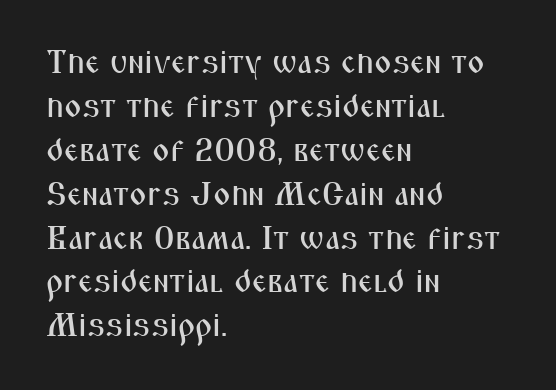
Q: Is the text italic (slanted)? A: No, it is upright.
Q: Is the typeface a serif or a sans-serif typeface? A: Sans-serif.
Q: Is the text underlined? A: No.
Q: How is the paragraph aligned? A: Left-aligned.
Q: Is the spacing between letters normal or unusually wide? A: Normal.
Q: Is the spacing between lines tight, normal or loose? A: Normal.
Q: Width (condensed, normal, or wide)? A: Condensed.
Q: Stroke contrast? A: Medium.
Q: x-height? A: Medium.
Q: Monospaced? A: No.
